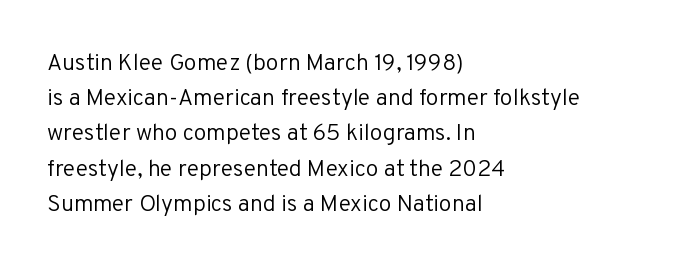
The image shows 23 px text type, upright; set left-aligned, normal line spacing (1.53x), normal letter spacing, not underlined.
